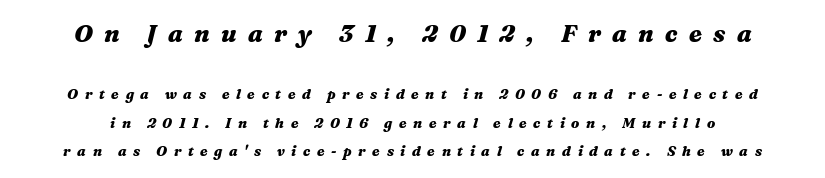
Q: Is the text bold? A: Yes.
Q: Is the text italic (slanted)? A: Yes, it leans right by about 16 degrees.
Q: Is the text underlined? A: No.
Q: Is the spacing between letters normal or unusually wide? A: Unusually wide.
Q: Is the spacing between lines tight, normal or loose? A: Loose.
Q: Which block of text is set in a larger size, the first (top) or the second (bottom)? A: The first (top) one.
